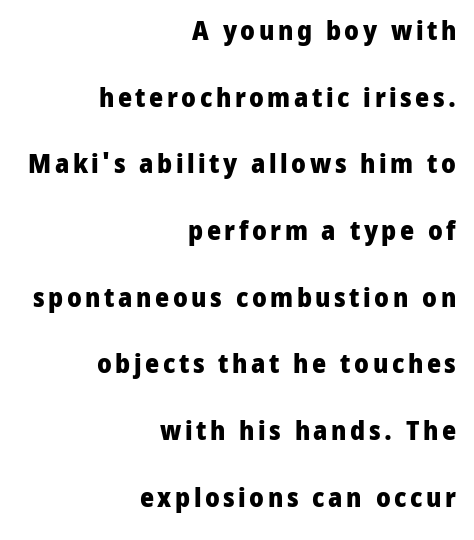
Q: Is the text bold? A: Yes.
Q: Is the text italic (slanted)? A: No, it is upright.
Q: Is the text underlined? A: No.
Q: How is the paragraph aligned? A: Right-aligned.
Q: Is the spacing between lines tight, normal or loose? A: Loose.
